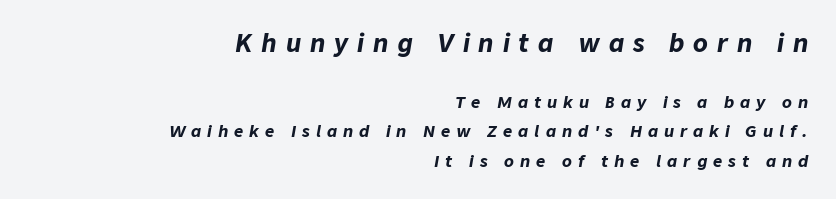
The image shows 24 px bold type, italic (leaning right); set right-aligned, line spacing 1.85x, unusually wide letter spacing (+0.38 em), not underlined; the first (top) block is 1.5x larger.
